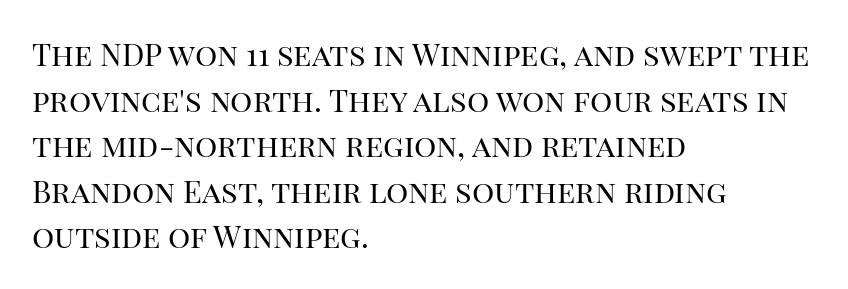
{"serif": "yes", "italic": "no", "bold": "no", "weight": "regular", "width": "normal", "stroke_contrast": "high", "x_height": "large", "monospaced": "no", "underline": "no", "align": "left", "line_spacing": "normal", "line_spacing_ratio": 1.47, "letter_spacing": "normal", "letter_spacing_em": 0.0, "glyph_px": 31}
